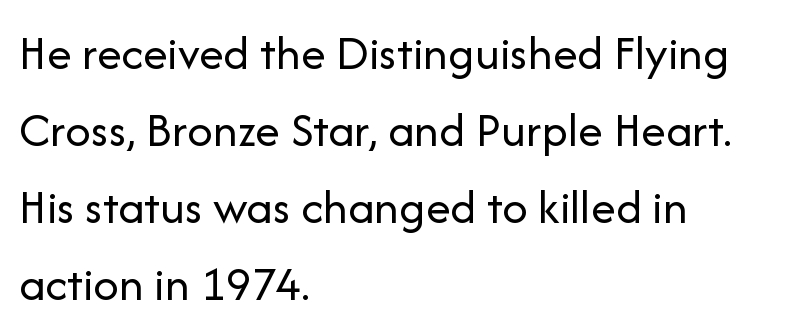
Think of a printed novel: that variable character pitch is what you see here. If you measured baseline to baseline, you'd find a middling distance. When letters stand straight like this, we call the style roman or upright. Teacher's note: observe the even left margin — that is flush-left alignment. A quiet, ordinary-to-light weight characterises the typeface.
